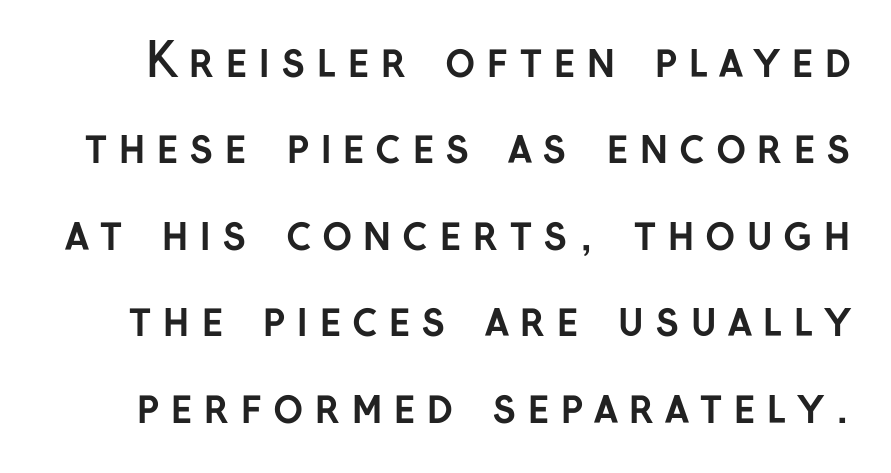
The image shows 46 px semibold sans-serif type, upright; set line spacing 1.88x, unusually wide letter spacing (+0.22 em), not underlined; low stroke contrast and a medium x-height.
